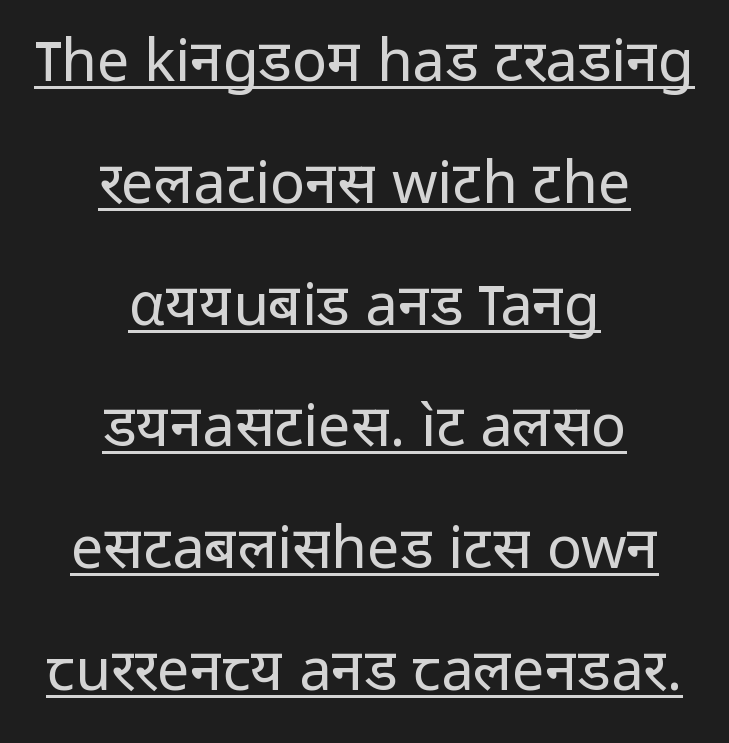
The image shows 58 px regular-weight sans-serif type, upright; set centered, loose line spacing (2.1x), normal letter spacing, underlined; low stroke contrast and a medium x-height.
